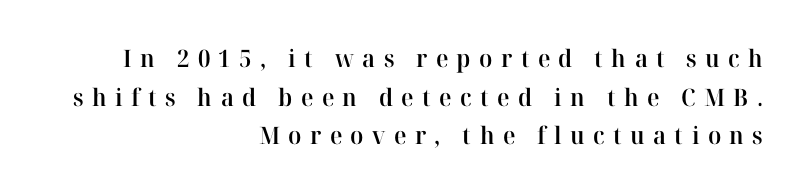
This rendering features lettering with no underline. Quick note: not italic, upright. A normal amount of white space separates one row of letters from the next. The rendering anchors every line to the right-hand side.
